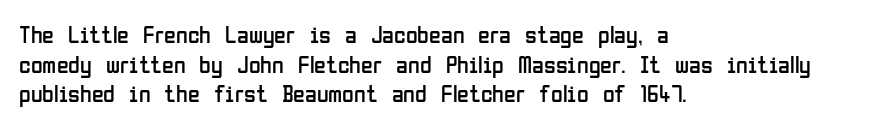
Q: Is the text bold? A: No.
Q: Is the text italic (slanted)? A: No, it is upright.
Q: Is the text underlined? A: No.
Q: How is the paragraph aligned? A: Left-aligned.
Q: Is the spacing between letters normal or unusually wide? A: Normal.
